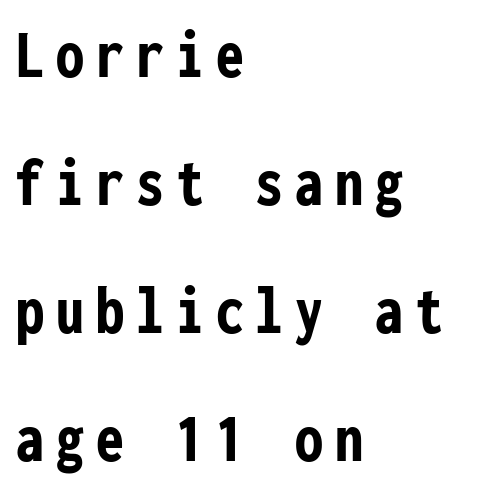
Its strokes are broad and dark, the hallmark of bold type. This sample has the even, mechanical cadence of fixed-width lettering. The foot of each line stays bare and open. Every character sits straight up, as roman type does. Compared with a centered layout, this one pins lines to the left instead.
